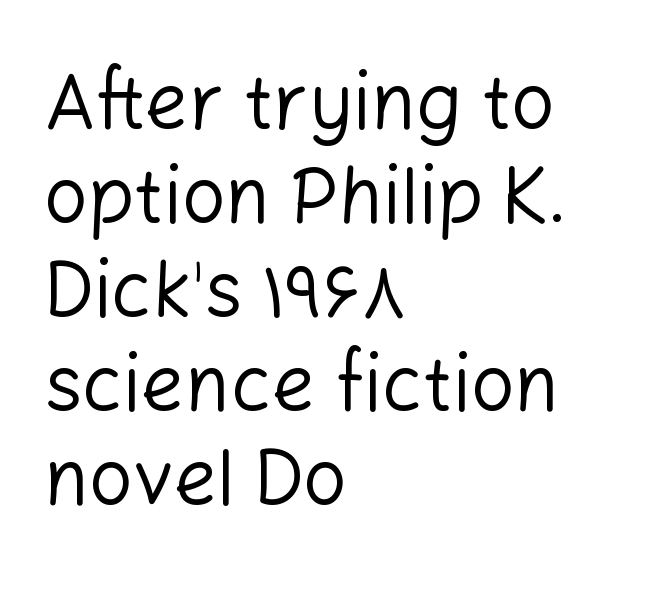
Does the copy run flush right? No — it runs flush left. Caption: face not bold, strokes unweighted. A typesetter would label this face a sans. Varying glyph widths throughout — classic text-font behaviour.
